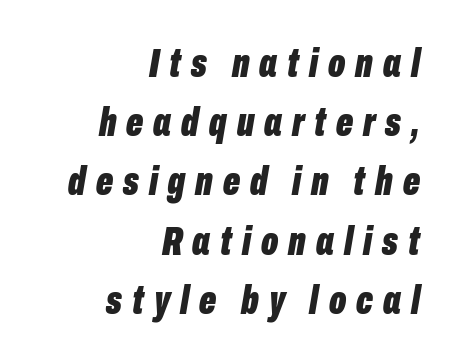
Q: Is the text bold? A: Yes.
Q: Is the text italic (slanted)? A: Yes, it leans right by about 10 degrees.
Q: Is the text underlined? A: No.
Q: How is the paragraph aligned? A: Right-aligned.
Q: Is the spacing between letters normal or unusually wide? A: Unusually wide.
Q: Is the spacing between lines tight, normal or loose? A: Normal.
Q: Width (condensed, normal, or wide)? A: Condensed.
Q: Stroke contrast? A: Low.
Q: x-height? A: Medium.
Q: Monospaced? A: No.
